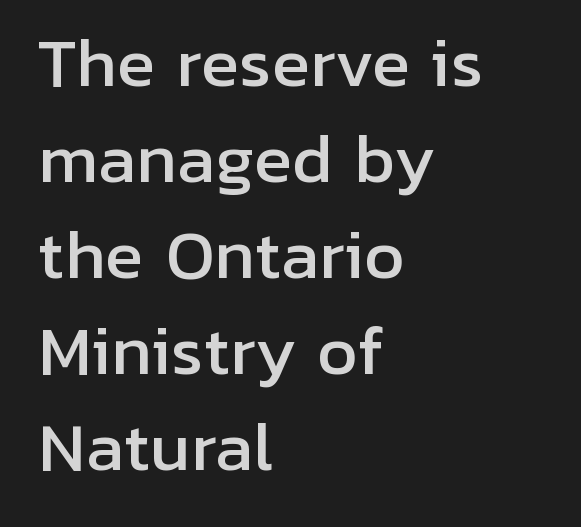
Q: Is the text italic (slanted)? A: No, it is upright.
Q: Is the typeface a serif or a sans-serif typeface? A: Sans-serif.
Q: Is the text underlined? A: No.
Q: How is the paragraph aligned? A: Left-aligned.
Q: Is the spacing between letters normal or unusually wide? A: Normal.
Q: Is the spacing between lines tight, normal or loose? A: Normal.
Q: Width (condensed, normal, or wide)? A: Normal.
Q: Stroke contrast? A: Low.
Q: x-height? A: Medium.
Q: Monospaced? A: No.
